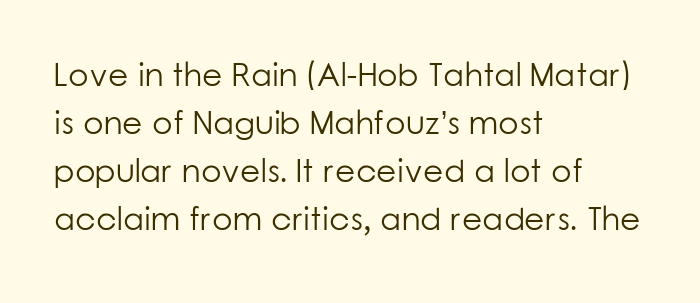
You can tell it's not italic because the verticals are truly vertical. Weight class: somewhere from thin through regular. The paragraph shown leans on its left margin. Font category for this specimen: sans-serif. A normal amount of white space separates one row of letters from the next.
